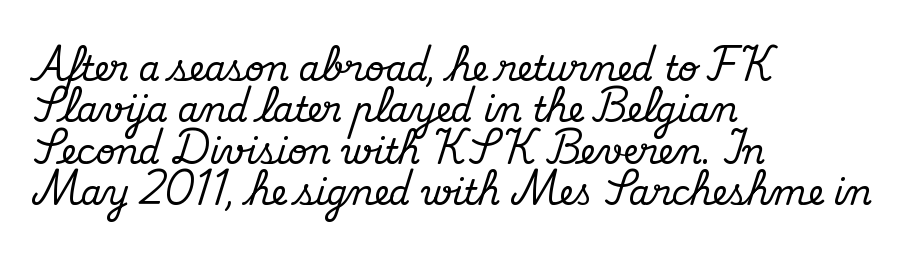
The image shows 34 px serif type; set left-aligned, line spacing 1.22x, normal letter spacing, not underlined; medium stroke contrast and a small x-height.
